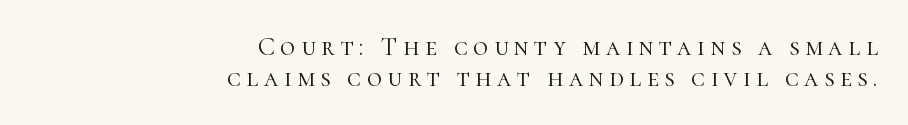
{"italic": "no", "bold": "no", "underline": "no", "align": "right", "line_spacing_ratio": 1.21, "letter_spacing": "wide", "letter_spacing_em": 0.21, "glyph_px": 26}
